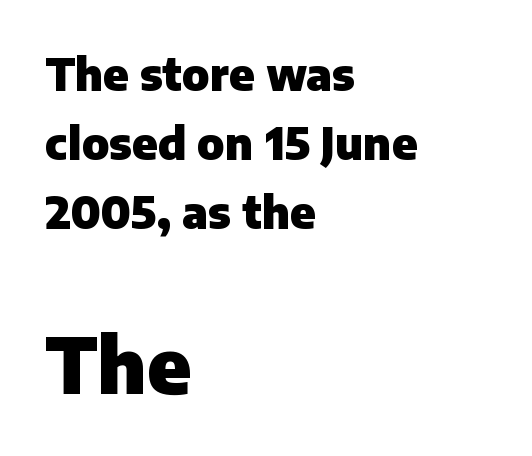
The image shows 77 px heavy sans-serif type, upright; set left-aligned, normal line spacing (1.57x), normal letter spacing, not underlined; the second (bottom) block is 1.75x larger; low stroke contrast and a medium x-height.
